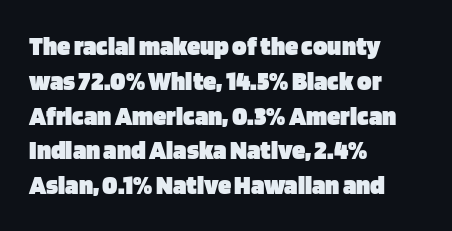
The image shows 27 px bold type, upright; set left-aligned, normal line spacing (1.29x), normal letter spacing, not underlined.
